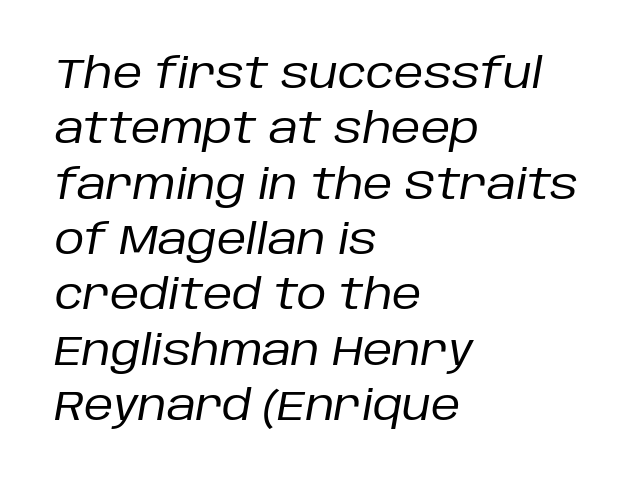
{"italic": "yes", "lean": "right", "slant_degrees": 10, "bold": "no", "weight": "regular", "width": "normal", "stroke_contrast": "low", "x_height": "large", "monospaced": "no", "underline": "no", "align": "left", "line_spacing": "normal", "line_spacing_ratio": 1.35, "letter_spacing": "normal", "letter_spacing_em": 0.0, "glyph_px": 41}
